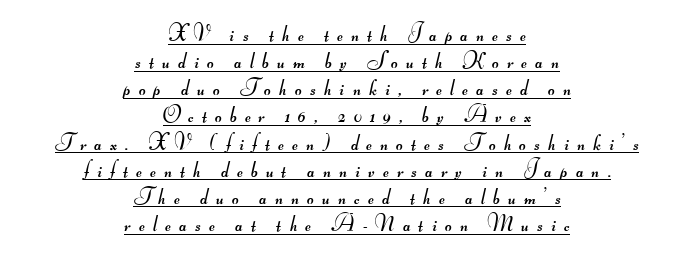
The image shows 23 px text type; set centered, line spacing 1.18x, unusually wide letter spacing (+0.36 em), underlined.
